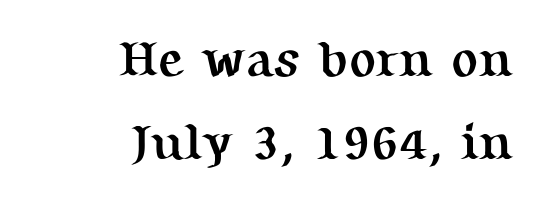
{"serif": "yes", "italic": "no", "bold": "yes", "weight": "semibold", "width": "normal", "stroke_contrast": "medium", "x_height": "medium", "monospaced": "no", "underline": "no", "align": "right", "line_spacing": "normal", "line_spacing_ratio": 1.67, "letter_spacing": "normal", "letter_spacing_em": 0.0, "glyph_px": 50}
